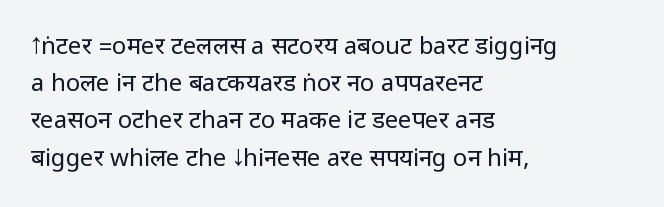
Q: Is the text bold? A: No.
Q: Is the text italic (slanted)? A: No, it is upright.
Q: Is the text underlined? A: No.
Q: How is the paragraph aligned? A: Left-aligned.
Q: Is the spacing between letters normal or unusually wide? A: Normal.
Q: Is the spacing between lines tight, normal or loose? A: Normal.
